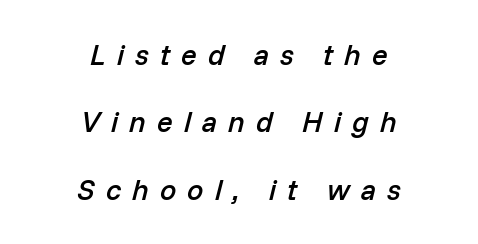
Q: Is the text bold? A: Semi-bold.
Q: Is the text italic (slanted)? A: Yes, it leans right by about 14 degrees.
Q: Is the text underlined? A: No.
Q: How is the paragraph aligned? A: Centered.
Q: Is the spacing between letters normal or unusually wide? A: Unusually wide.
Q: Is the spacing between lines tight, normal or loose? A: Loose.
Q: Width (condensed, normal, or wide)? A: Normal.
Q: Stroke contrast? A: Low.
Q: x-height? A: Medium.
Q: Monospaced? A: No.
